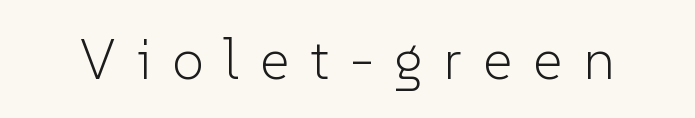
Q: Is the text bold? A: No.
Q: Is the text italic (slanted)? A: No, it is upright.
Q: Is the typeface a serif or a sans-serif typeface? A: Sans-serif.
Q: Is the text underlined? A: No.
Q: Is the spacing between letters normal or unusually wide? A: Unusually wide.
Q: Width (condensed, normal, or wide)? A: Normal.
Q: Stroke contrast? A: Low.
Q: x-height? A: Medium.
Q: Monospaced? A: No.
